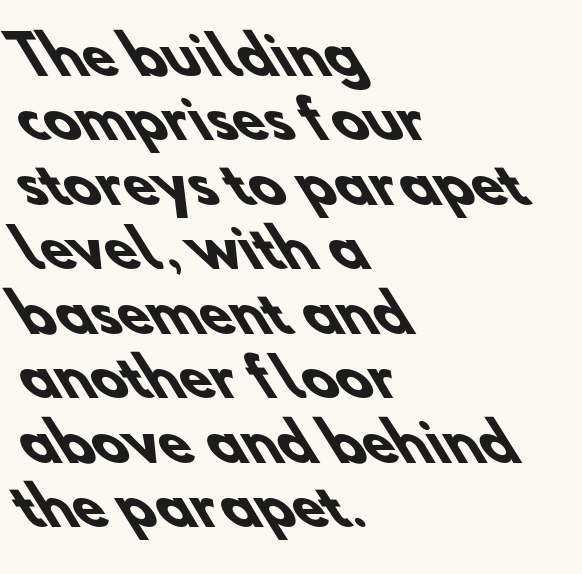
Q: Is the text bold? A: Yes.
Q: Is the typeface a serif or a sans-serif typeface? A: Sans-serif.
Q: Is the text underlined? A: No.
Q: How is the paragraph aligned? A: Left-aligned.
Q: Is the spacing between letters normal or unusually wide? A: Normal.
Q: Width (condensed, normal, or wide)? A: Normal.
Q: Stroke contrast? A: Low.
Q: x-height? A: Small.
Q: Monospaced? A: No.
